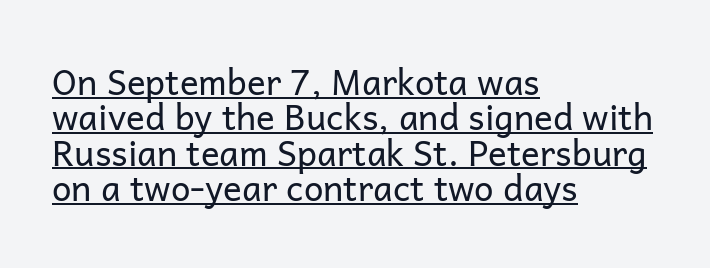
The image shows 35 px regular-weight sans-serif type, upright; set left-aligned, tight line spacing (1.01x), normal letter spacing, underlined; low stroke contrast and a medium x-height.
